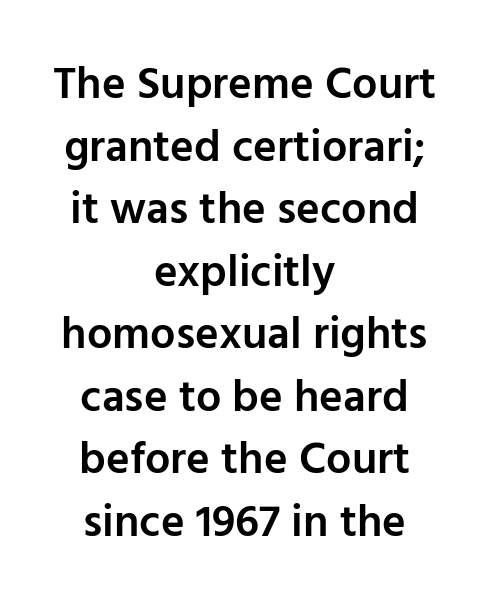
The image shows 45 px semibold sans-serif type, upright; set centered, normal line spacing (1.39x), normal letter spacing, not underlined; low stroke contrast and a medium x-height.
